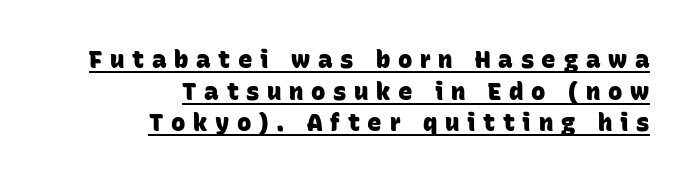
Q: Is the text bold? A: Yes.
Q: Is the text underlined? A: Yes.
Q: How is the paragraph aligned? A: Right-aligned.
Q: Is the spacing between letters normal or unusually wide? A: Unusually wide.
Q: Is the spacing between lines tight, normal or loose? A: Normal.
